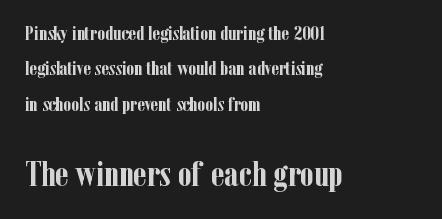
{"serif": "yes", "italic": "no", "bold": "yes", "weight": "semibold", "width": "condensed", "stroke_contrast": "low", "x_height": "medium", "monospaced": "no", "underline": "no", "align": "left", "line_spacing_ratio": 1.77, "letter_spacing": "normal", "letter_spacing_em": 0.0, "larger_block": "second", "size_ratio": 1.75, "glyph_px": 35}
